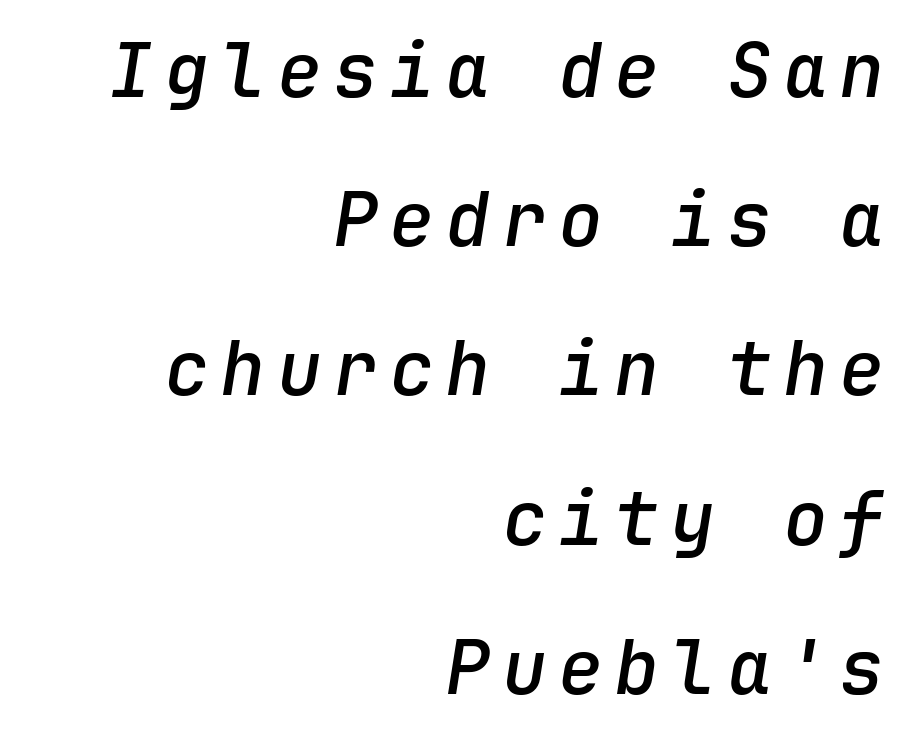
Q: Is the text bold? A: Semi-bold.
Q: Is the text italic (slanted)? A: Yes, it leans right by about 9 degrees.
Q: Is the text underlined? A: No.
Q: How is the paragraph aligned? A: Right-aligned.
Q: Is the spacing between lines tight, normal or loose? A: Loose.
Q: Width (condensed, normal, or wide)? A: Normal.
Q: Stroke contrast? A: Low.
Q: x-height? A: Medium.
Q: Monospaced? A: Yes.
